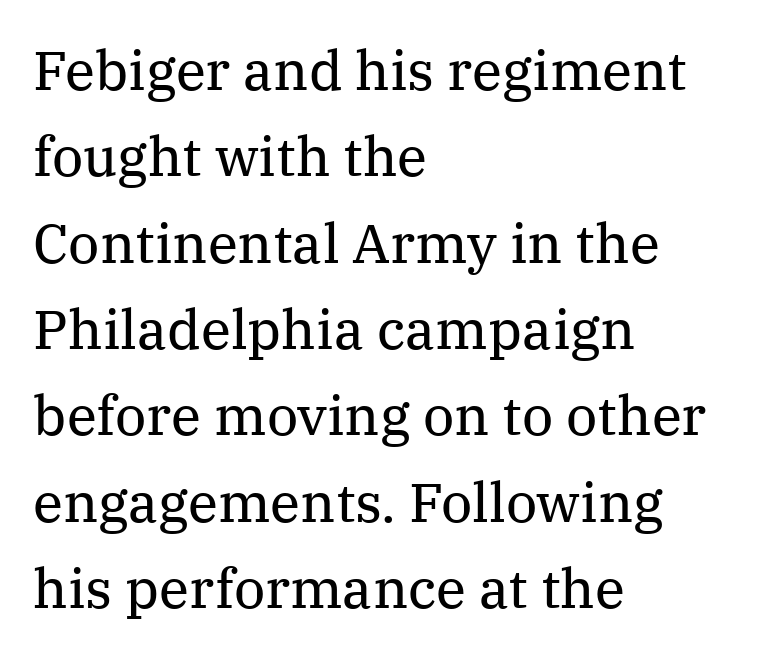
Q: Is the text bold? A: No.
Q: Is the text italic (slanted)? A: No, it is upright.
Q: Is the typeface a serif or a sans-serif typeface? A: Serif.
Q: Is the text underlined? A: No.
Q: How is the paragraph aligned? A: Left-aligned.
Q: Is the spacing between letters normal or unusually wide? A: Normal.
Q: Is the spacing between lines tight, normal or loose? A: Normal.
Q: Width (condensed, normal, or wide)? A: Normal.
Q: Stroke contrast? A: Medium.
Q: x-height? A: Medium.
Q: Monospaced? A: No.
